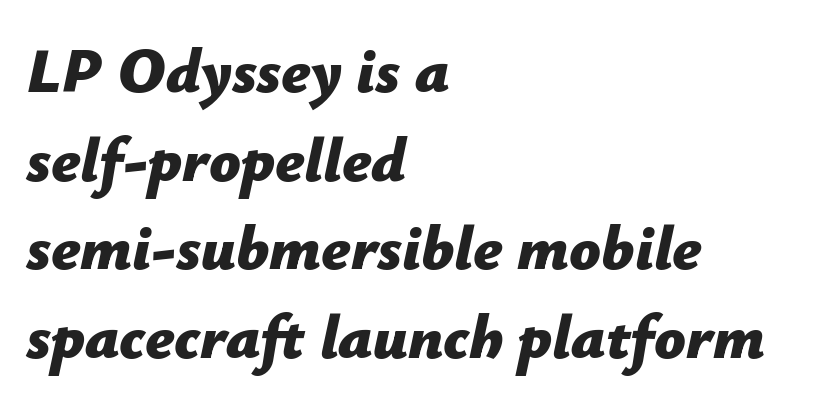
Q: Is the text bold? A: Yes.
Q: Is the text italic (slanted)? A: Yes, it leans right by about 12 degrees.
Q: Is the text underlined? A: No.
Q: How is the paragraph aligned? A: Left-aligned.
Q: Is the spacing between letters normal or unusually wide? A: Normal.
Q: Is the spacing between lines tight, normal or loose? A: Normal.
Q: Width (condensed, normal, or wide)? A: Normal.
Q: Stroke contrast? A: Low.
Q: x-height? A: Medium.
Q: Monospaced? A: No.
